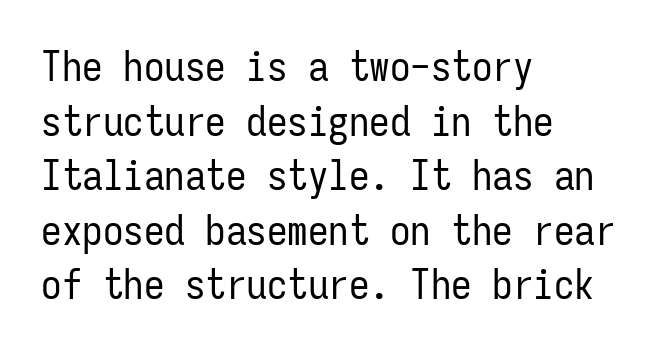
The image shows 41 px regular-weight, condensed sans-serif type, upright, monospaced; set left-aligned, normal line spacing (1.33x), normal letter spacing, not underlined; low stroke contrast and a medium x-height.
